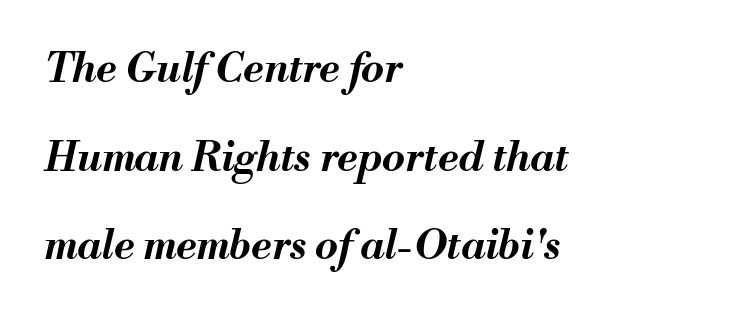
Q: Is the text bold? A: Yes.
Q: Is the text italic (slanted)? A: Yes, it leans right by about 13 degrees.
Q: Is the text underlined? A: No.
Q: How is the paragraph aligned? A: Left-aligned.
Q: Is the spacing between letters normal or unusually wide? A: Normal.
Q: Is the spacing between lines tight, normal or loose? A: Loose.
Q: Width (condensed, normal, or wide)? A: Normal.
Q: Stroke contrast? A: Medium.
Q: x-height? A: Small.
Q: Monospaced? A: No.
